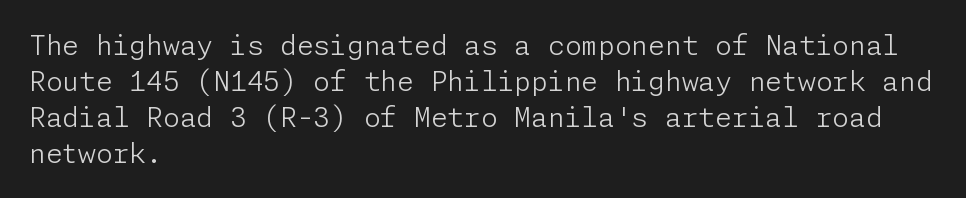
A clean baseline with only descenders dipping below it. The letters stand upright; this is a roman face. The letterforms sit shoulder to shoulder at normal distance. The compositor pushed each line to the left boundary.
